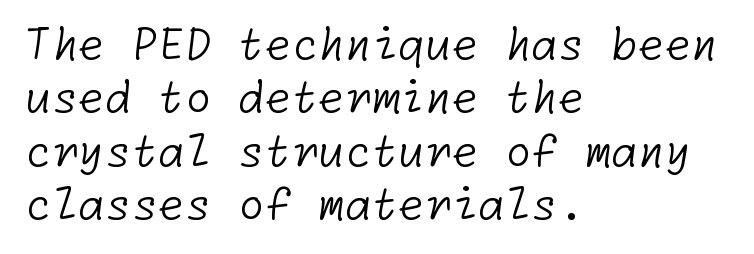
No extra ink here — the face is not bold. I'd call this a sans setting — the letters go barefoot. Descenders hang freely into open space. Each line starts at the same left margin while the right side varies.
